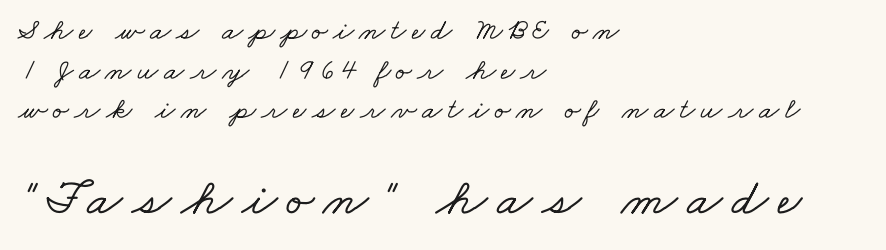
Horizontal alignment here is leftward, the default for most running prose. The following chunk of copy outweighs the initial chunk in type size. Leading matches the norm, producing a regular column. Spacing verdict: proportional, widths tailored to each character. Unmarked baselines from the first word to the last.
